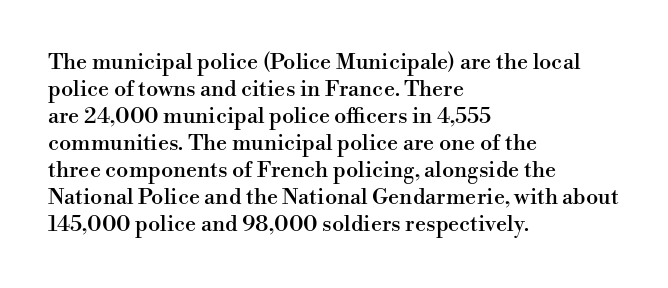
The horizontal fit of the characters is conventional and even. The typesetter chose a ragged-right arrangement here. Upright lettering throughout. The specimen omits any rule beneath the text block's lines.
